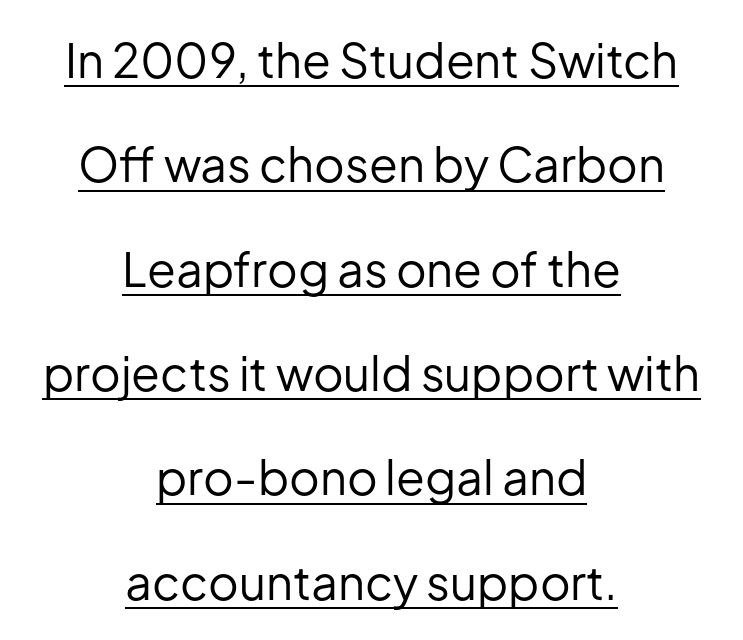
{"serif": "no", "italic": "no", "bold": "no", "weight": "regular", "width": "normal", "stroke_contrast": "low", "x_height": "medium", "monospaced": "no", "underline": "yes", "align": "center", "line_spacing": "loose", "line_spacing_ratio": 2.22, "letter_spacing": "normal", "letter_spacing_em": 0.0, "glyph_px": 47}
